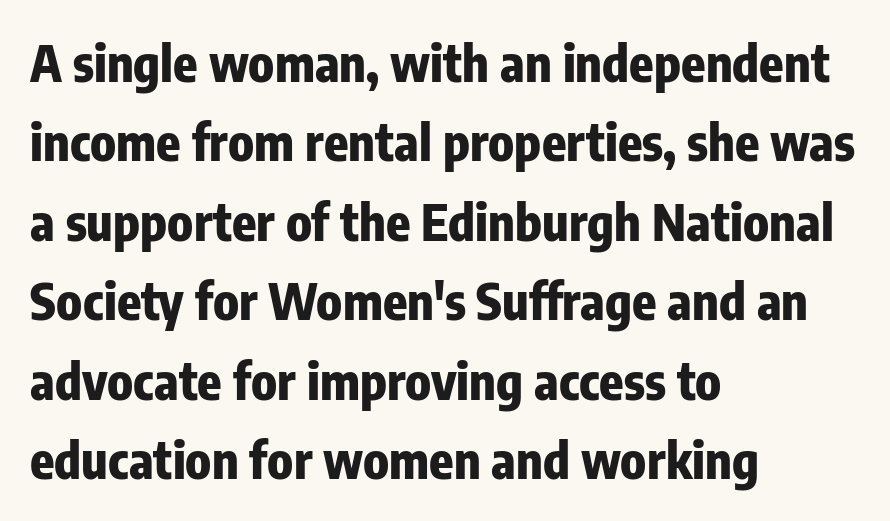
Stroke thickness is high; the sample reads as a true bold. One glance says typical: line gaps are just what's usual. The string is rendered with underlining switched off. These lines were composed using upright roman letters. These lines keep a tight, regular rhythm from letter to letter.
